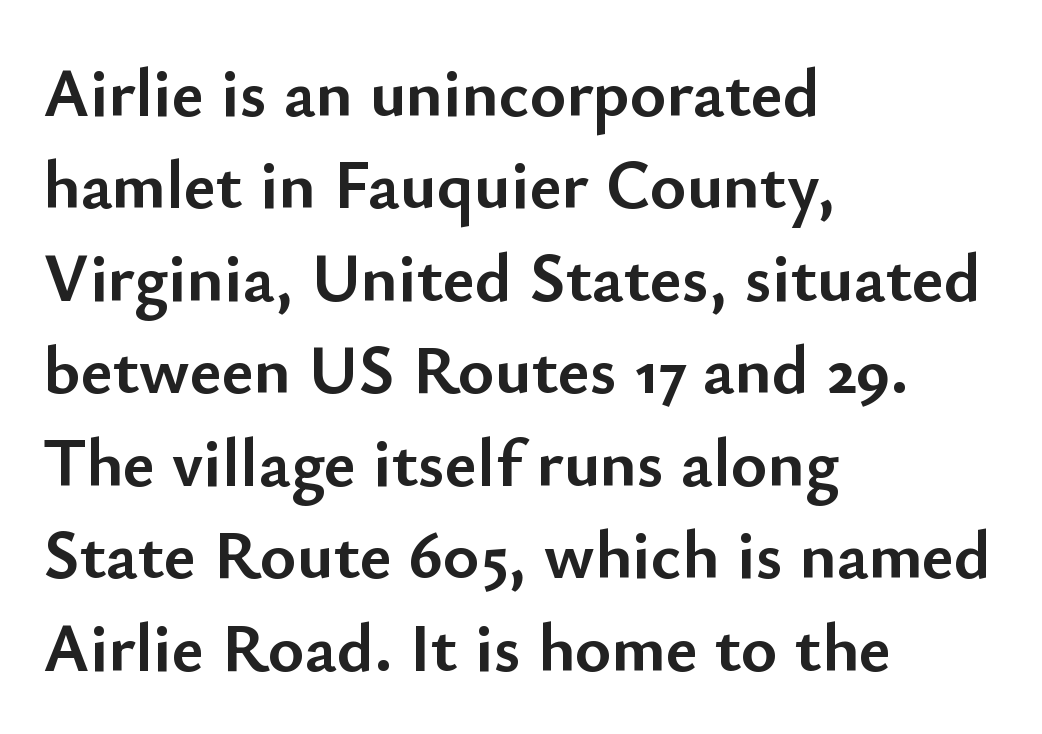
{"serif": "no", "italic": "no", "bold": "yes", "weight": "semibold", "width": "normal", "stroke_contrast": "low", "x_height": "small", "monospaced": "no", "underline": "no", "align": "left", "line_spacing": "normal", "line_spacing_ratio": 1.34, "letter_spacing": "normal", "letter_spacing_em": 0.0, "glyph_px": 69}
